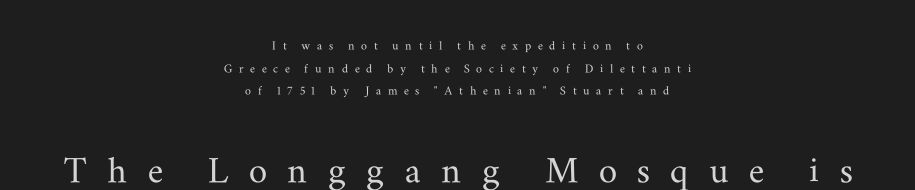
{"serif": "yes", "italic": "no", "width": "wide", "stroke_contrast": "medium", "x_height": "small", "monospaced": "no", "underline": "no", "align": "center", "line_spacing": "normal", "line_spacing_ratio": 1.51, "letter_spacing": "wide", "letter_spacing_em": 0.44, "larger_block": "second", "size_ratio": 3.07, "glyph_px": 46}
